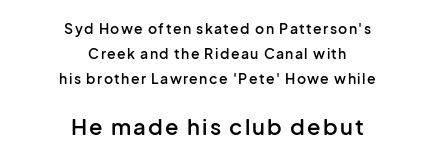
The image shows 22 px text type, upright; set centered, line spacing 1.8x, not underlined; the second (bottom) block is 1.57x larger.
